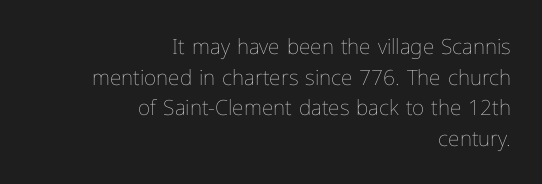
The image shows 21 px text type, upright; set right-aligned, normal line spacing (1.46x), normal letter spacing, not underlined.
